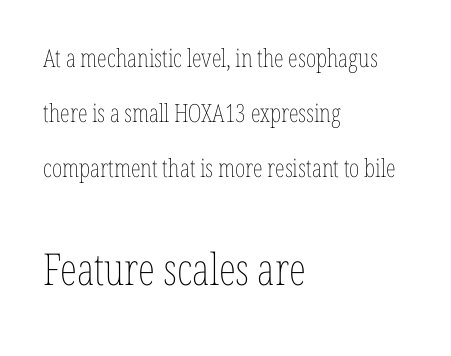
Q: Is the text bold? A: No.
Q: Is the text italic (slanted)? A: No, it is upright.
Q: Is the text underlined? A: No.
Q: How is the paragraph aligned? A: Left-aligned.
Q: Is the spacing between letters normal or unusually wide? A: Normal.
Q: Is the spacing between lines tight, normal or loose? A: Loose.
Q: Which block of text is set in a larger size, the first (top) or the second (bottom)? A: The second (bottom) one.
Q: Width (condensed, normal, or wide)? A: Condensed.
Q: Stroke contrast? A: Low.
Q: x-height? A: Medium.
Q: Monospaced? A: No.
